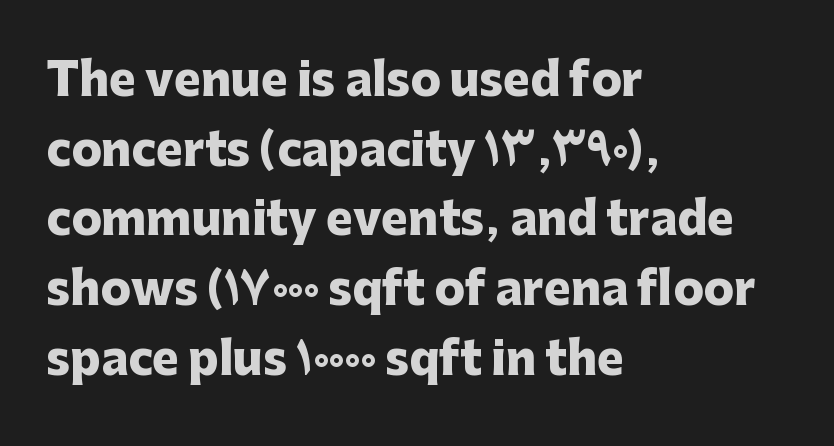
Grotesque or geometric, the face here clearly has no serifs. What stands out about the letter spacing? Nothing — it is the standard amount. The vertical gap from one line to the next is medium. The passage is arranged the way most books set body copy — flush left. The space beneath each line is pristine and unruled.
